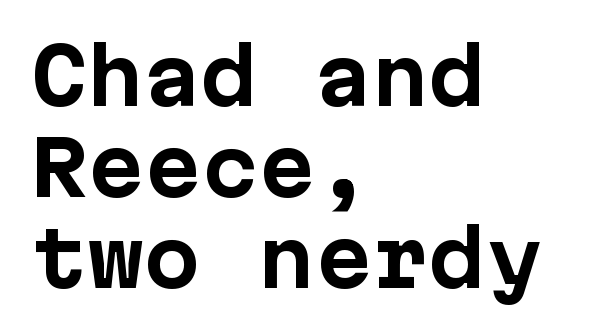
The image shows 76 px bold sans-serif type, upright; set left-aligned, line spacing 1.2x, normal letter spacing, not underlined; low stroke contrast and a medium x-height.
